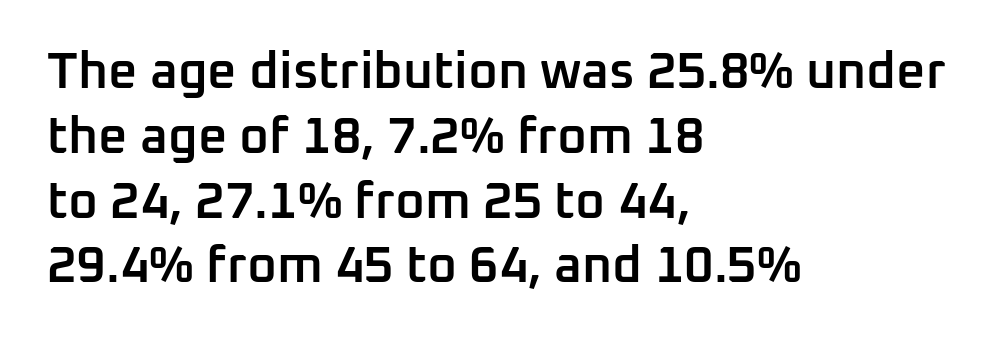
Are there feet on the stems? There aren't — it's a sans. Does the leading feel generous? No, just average. Quick note: underline off. The specimen reads as upright at a glance. Is this a fixed-width face? No — the glyphs have proportional, varying widths.
